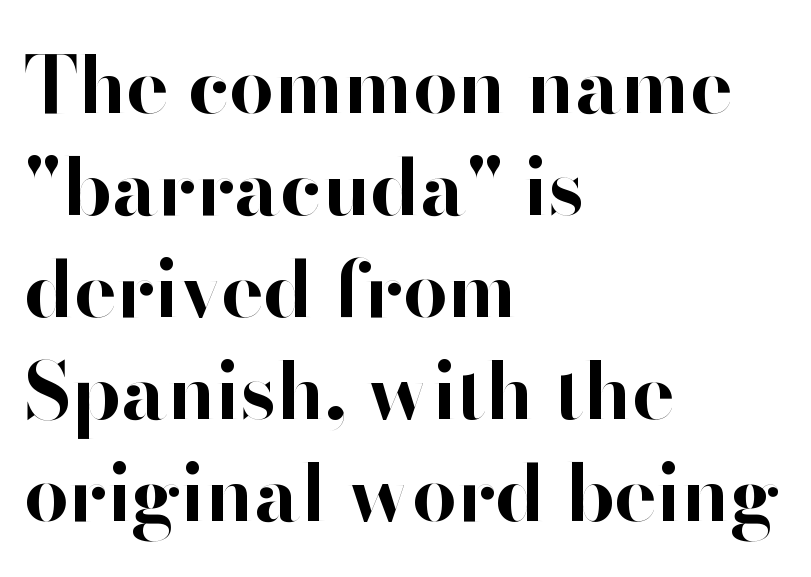
The lettering stays uniformly vertical, giving the passage a roman look. The rendering uses a bold face; every stroke is thick and dark. The space directly below the letters is spotless. Does the leading feel generous? No, just average. The face used here is proportionally spaced, like ordinary book or web type. The rendering keeps characters at their native spacing.
